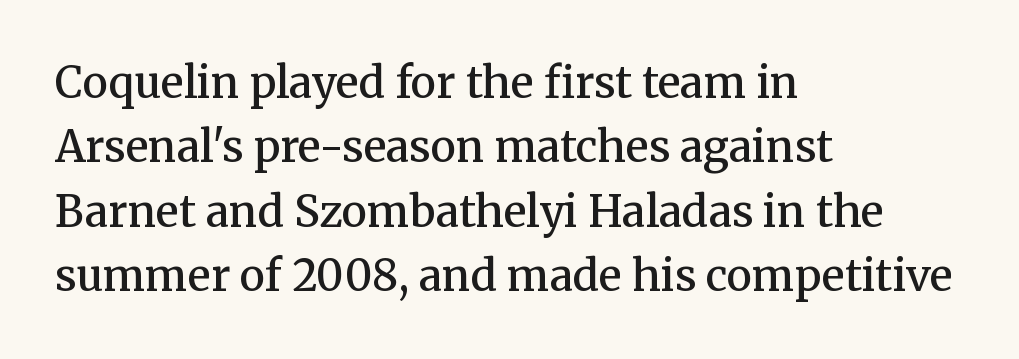
{"serif": "yes", "italic": "no", "bold": "semi", "weight": "semibold", "width": "normal", "stroke_contrast": "medium", "x_height": "medium", "monospaced": "no", "underline": "no", "align": "left", "line_spacing": "normal", "line_spacing_ratio": 1.5, "letter_spacing": "normal", "letter_spacing_em": 0.0, "glyph_px": 43}
